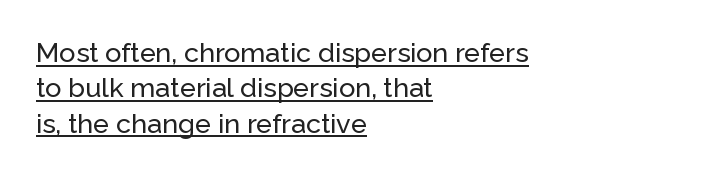
{"italic": "no", "underline": "yes", "align": "left", "line_spacing": "normal", "line_spacing_ratio": 1.31, "letter_spacing": "normal", "letter_spacing_em": 0.0, "glyph_px": 27}
